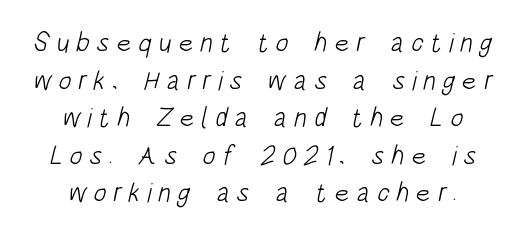
The image shows 27 px text type; set normal line spacing (1.39x), unusually wide letter spacing (+0.25 em), not underlined.
